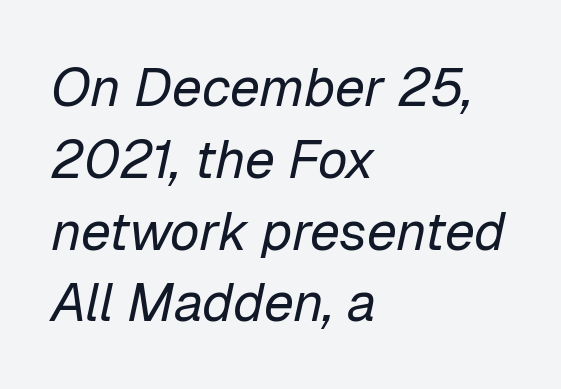
The cut favours lightness, reaching ordinary text weight at its darkest. Words appear dense and cohesive because spacing is normal. The lines in this sample share a left origin and differ only in where they stop. Descenders hang freely into open space.
